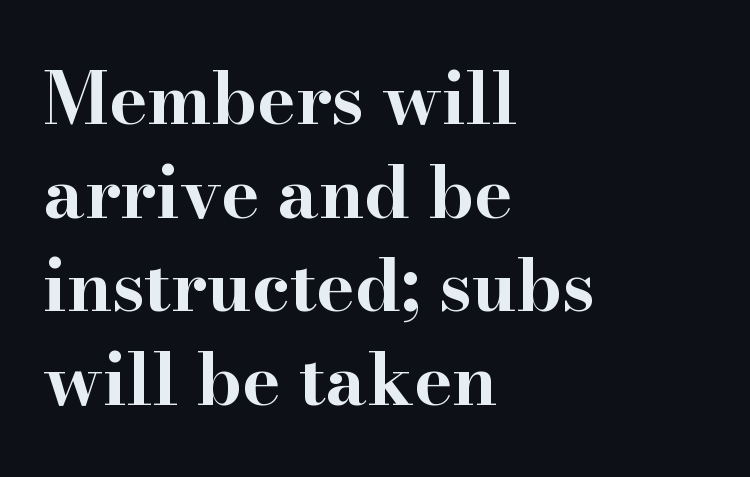
Q: Is the text bold? A: Yes.
Q: Is the text italic (slanted)? A: No, it is upright.
Q: Is the typeface a serif or a sans-serif typeface? A: Serif.
Q: Is the text underlined? A: No.
Q: How is the paragraph aligned? A: Left-aligned.
Q: Is the spacing between letters normal or unusually wide? A: Normal.
Q: Is the spacing between lines tight, normal or loose? A: Normal.
Q: Width (condensed, normal, or wide)? A: Wide.
Q: Stroke contrast? A: High.
Q: x-height? A: Small.
Q: Monospaced? A: No.
